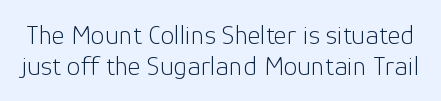
{"serif": "no", "italic": "no", "bold": "no", "weight": "light", "width": "normal", "stroke_contrast": "low", "x_height": "medium", "monospaced": "no", "underline": "no", "line_spacing": "tight", "line_spacing_ratio": 1.12, "letter_spacing": "normal", "letter_spacing_em": 0.0, "glyph_px": 28}
